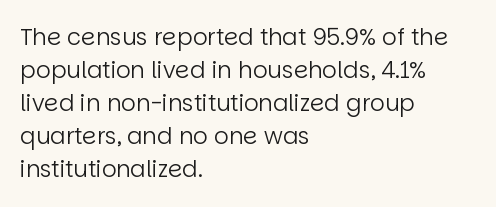
Does extra space separate the letters? No, they use regular spacing. The rendering anchors every line to the left-hand side. The axis of the letterforms is exactly vertical. These lines sit exactly where default settings would place them. Ink coverage per letter is moderate at most. Bare-footed words on every line.
